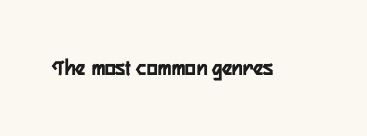
Q: Is the text italic (slanted)? A: No, it is upright.
Q: Is the text underlined? A: No.
Q: Is the spacing between letters normal or unusually wide? A: Normal.
